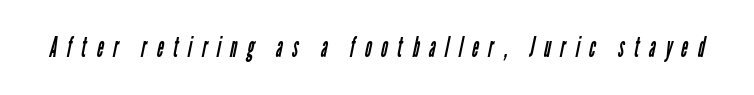
The weight would be labelled regular, book, light, or lighter still. Loose tracking; the words dissolve into strings of separated letters. Clear beneath every line of the passage. A typesetter would call this proportional, since set widths differ per character.
